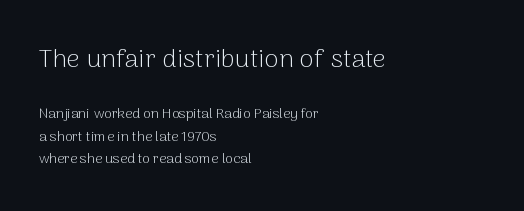
The image shows 26 px text type, upright; set left-aligned, normal line spacing (1.62x), normal letter spacing, not underlined; the first (top) block is 1.86x larger.
